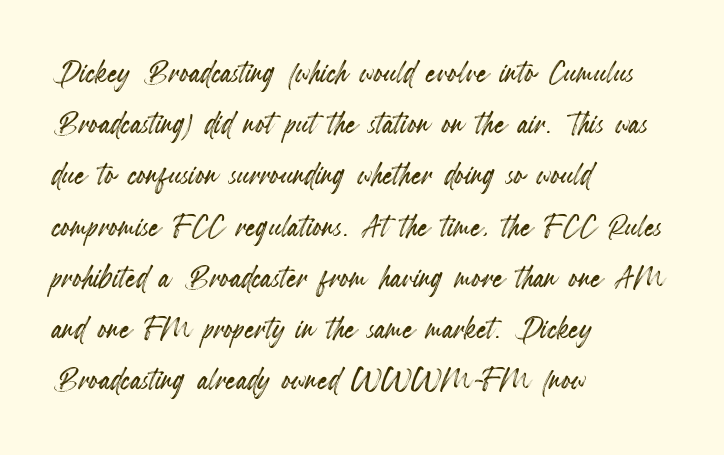
Q: Is the text italic (slanted)? A: Yes.
Q: Is the text underlined? A: No.
Q: How is the paragraph aligned? A: Left-aligned.
Q: Is the spacing between letters normal or unusually wide? A: Normal.
Q: Is the spacing between lines tight, normal or loose? A: Normal.
Q: Width (condensed, normal, or wide)? A: Condensed.
Q: x-height? A: Small.
Q: Monospaced? A: No.
